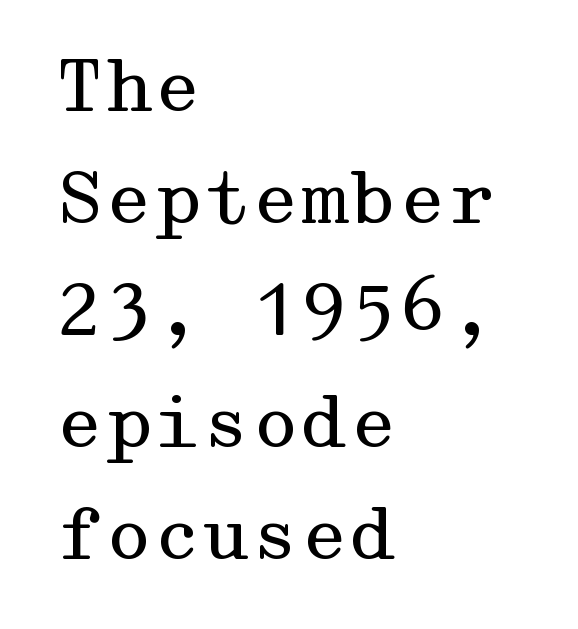
The letters stand straight up with perfectly vertical stems. Ink coverage per letter is moderate at most. In terms of letterform style, serifs are clearly present. Only glyphs here, with clear space below each row.
